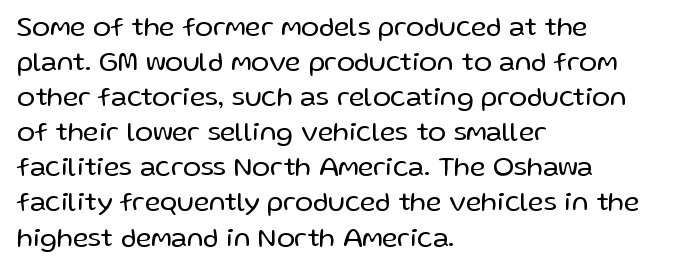
{"italic": "no", "bold": "no", "underline": "no", "align": "left", "line_spacing": "normal", "line_spacing_ratio": 1.3, "letter_spacing": "normal", "letter_spacing_em": 0.0, "glyph_px": 27}
